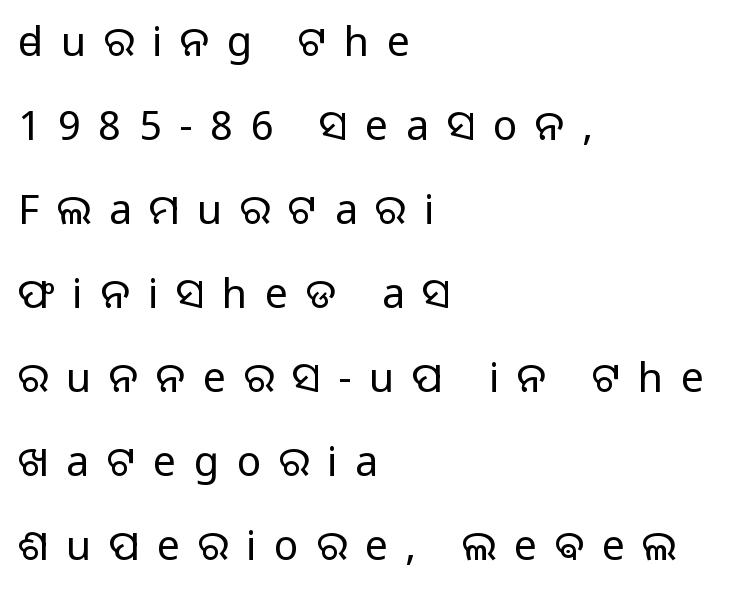
The image shows 41 px light sans-serif type, upright; set left-aligned, loose line spacing (2.05x), unusually wide letter spacing (+0.43 em), not underlined; low stroke contrast and a medium x-height.
